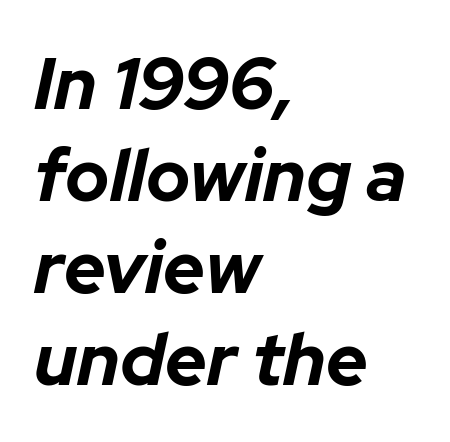
Q: Is the text bold? A: Yes.
Q: Is the text italic (slanted)? A: Yes, it leans right by about 12 degrees.
Q: Is the text underlined? A: No.
Q: How is the paragraph aligned? A: Left-aligned.
Q: Is the spacing between letters normal or unusually wide? A: Normal.
Q: Is the spacing between lines tight, normal or loose? A: Normal.
Q: Width (condensed, normal, or wide)? A: Normal.
Q: Stroke contrast? A: Low.
Q: x-height? A: Medium.
Q: Monospaced? A: No.
